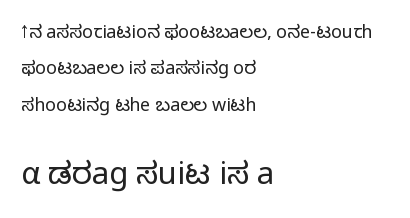
The more generous point size was reserved for the lower chunk. The letters stand straight up with perfectly vertical stems. Tracking value appears to be zero — textbook default spacing. The specimen omits any rule beneath the text block's lines. The characters display no serif detailing; their extremities are plain.
